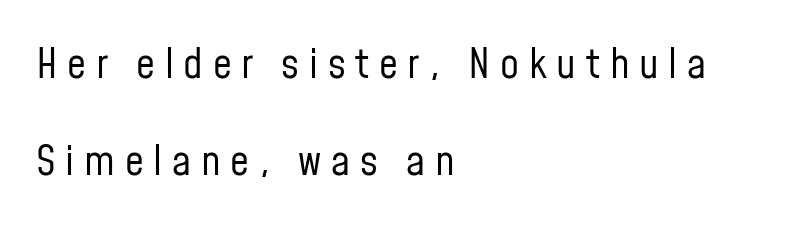
Substantial extra tracking has been applied to these lines. The gap between lines stays unmarked. Rendered with straight, roman letterforms. Layout note: lines flush left. The font family rendered here belongs to the sans-serif group. The designer dialed line spacing up above the default.
